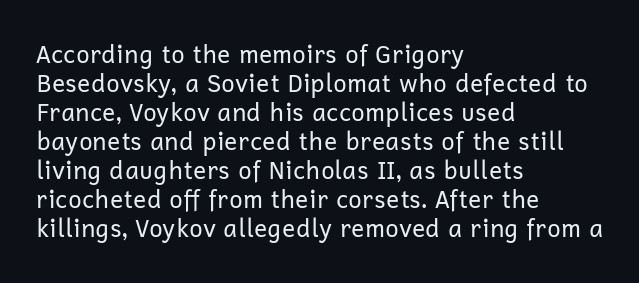
The strokes carry an ordinary text weight at most. Default kerning and tracking; the words read as compact shapes. The gap between lines stays unmarked. Does the lettering tilt? It doesn't — this is upright.
